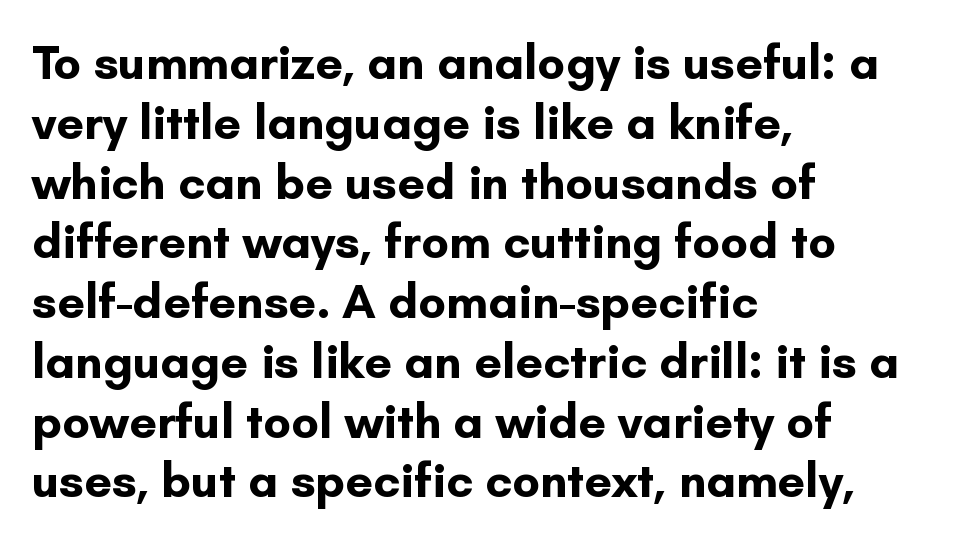
{"serif": "no", "italic": "no", "bold": "yes", "weight": "bold", "width": "normal", "stroke_contrast": "low", "x_height": "small", "monospaced": "no", "underline": "no", "align": "left", "line_spacing_ratio": 1.22, "letter_spacing": "normal", "letter_spacing_em": 0.0, "glyph_px": 49}
